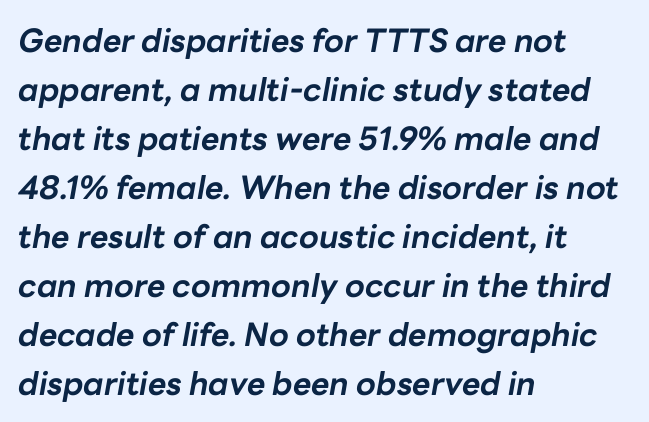
{"italic": "yes", "lean": "right", "slant_degrees": 10, "bold": "yes", "weight": "bold", "width": "normal", "stroke_contrast": "low", "x_height": "medium", "monospaced": "no", "underline": "no", "align": "left", "line_spacing": "normal", "line_spacing_ratio": 1.53, "letter_spacing": "normal", "letter_spacing_em": 0.0, "glyph_px": 32}
